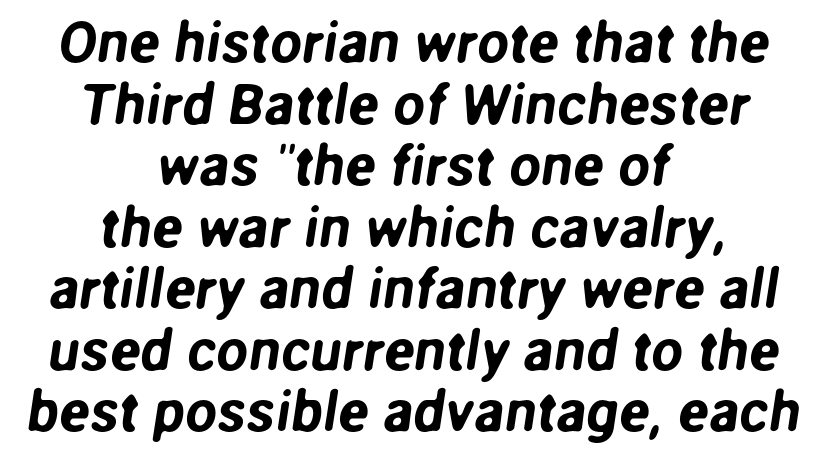
A centered setting, common on invitations and titles, is used for this passage. The font family rendered here belongs to the sans-serif group. Check the space under the baseline: it is left empty. Looks like regular typesetting: each glyph gets only the width it needs.
